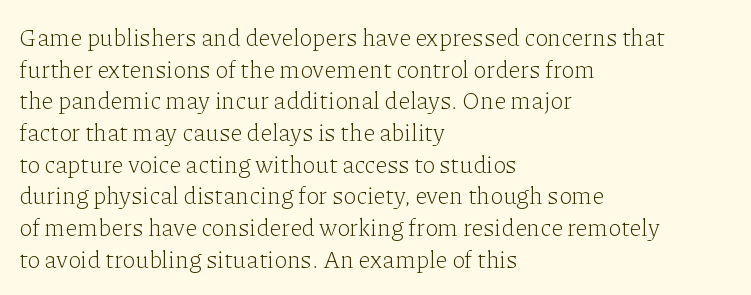
Q: Is the text bold? A: No.
Q: Is the text italic (slanted)? A: No, it is upright.
Q: Is the text underlined? A: No.
Q: How is the paragraph aligned? A: Left-aligned.
Q: Is the spacing between letters normal or unusually wide? A: Normal.
Q: Is the spacing between lines tight, normal or loose? A: Normal.
